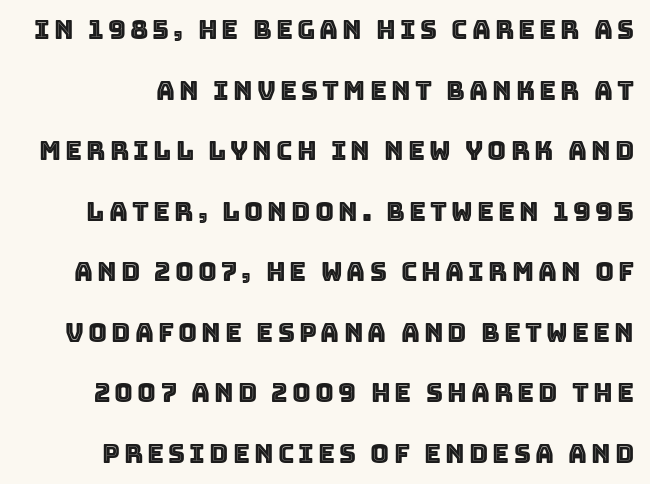
Q: Is the text italic (slanted)? A: No, it is upright.
Q: Is the text underlined? A: No.
Q: Is the spacing between lines tight, normal or loose? A: Loose.
